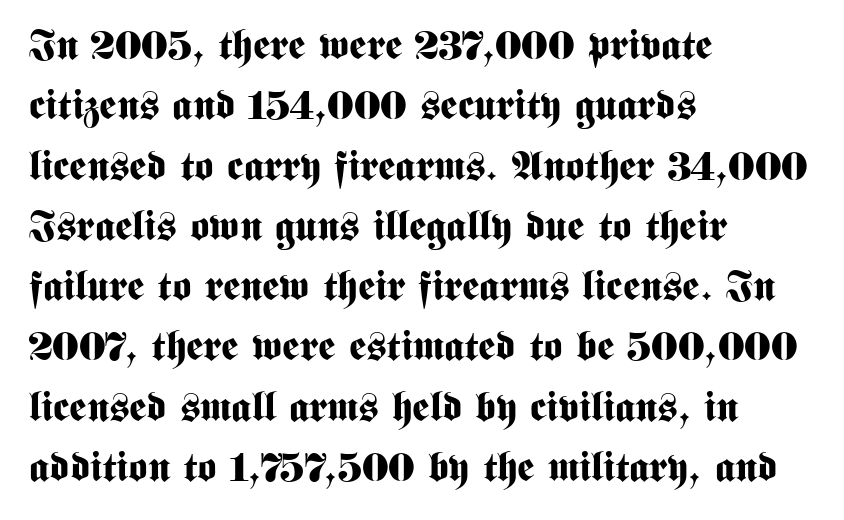
Q: Is the text bold? A: Yes.
Q: Is the text italic (slanted)? A: No, it is upright.
Q: Is the typeface a serif or a sans-serif typeface? A: Sans-serif.
Q: Is the text underlined? A: No.
Q: How is the paragraph aligned? A: Left-aligned.
Q: Is the spacing between letters normal or unusually wide? A: Normal.
Q: Is the spacing between lines tight, normal or loose? A: Normal.
Q: Width (condensed, normal, or wide)? A: Condensed.
Q: Stroke contrast? A: Medium.
Q: x-height? A: Medium.
Q: Monospaced? A: No.
